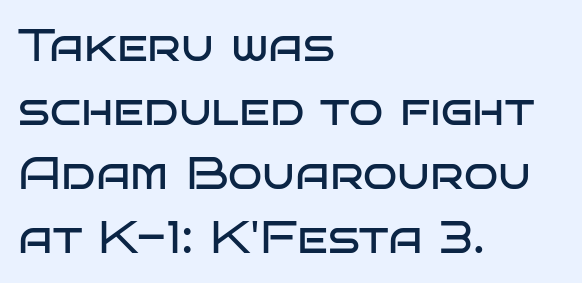
Q: Is the text bold? A: No.
Q: Is the text italic (slanted)? A: No, it is upright.
Q: Is the typeface a serif or a sans-serif typeface? A: Sans-serif.
Q: Is the text underlined? A: No.
Q: How is the paragraph aligned? A: Left-aligned.
Q: Is the spacing between letters normal or unusually wide? A: Normal.
Q: Is the spacing between lines tight, normal or loose? A: Normal.
Q: Width (condensed, normal, or wide)? A: Wide.
Q: Stroke contrast? A: Low.
Q: x-height? A: Large.
Q: Monospaced? A: No.
